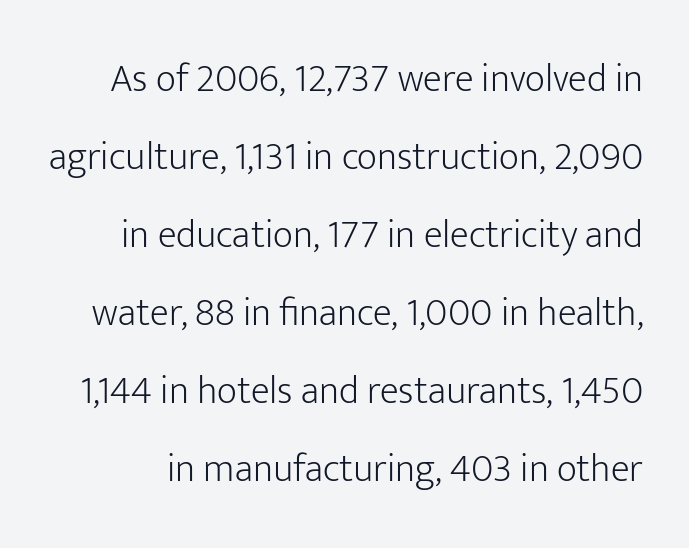
Q: Is the text bold? A: No.
Q: Is the text italic (slanted)? A: No, it is upright.
Q: Is the typeface a serif or a sans-serif typeface? A: Sans-serif.
Q: Is the text underlined? A: No.
Q: Is the spacing between letters normal or unusually wide? A: Normal.
Q: Is the spacing between lines tight, normal or loose? A: Loose.
Q: Width (condensed, normal, or wide)? A: Normal.
Q: Stroke contrast? A: Low.
Q: x-height? A: Medium.
Q: Monospaced? A: No.
